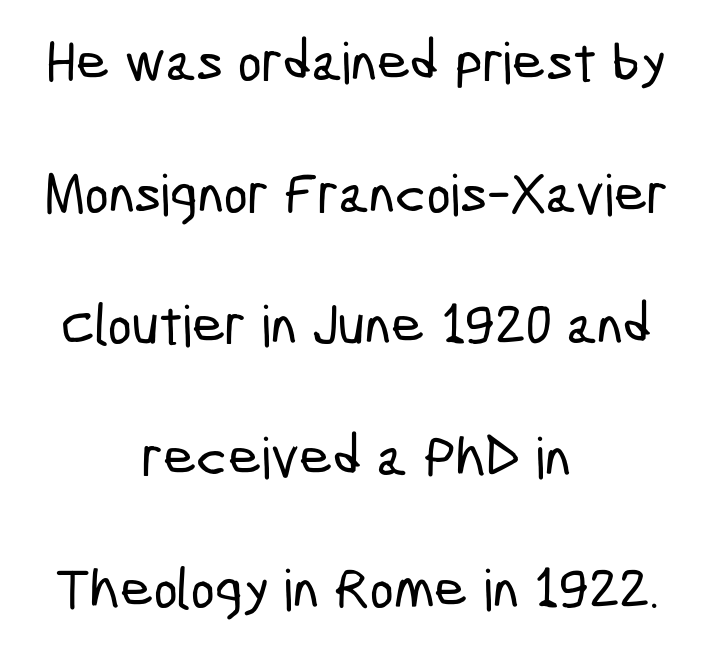
Q: Is the typeface a serif or a sans-serif typeface? A: Sans-serif.
Q: Is the text underlined? A: No.
Q: How is the paragraph aligned? A: Centered.
Q: Is the spacing between letters normal or unusually wide? A: Normal.
Q: Is the spacing between lines tight, normal or loose? A: Loose.
Q: Width (condensed, normal, or wide)? A: Condensed.
Q: Stroke contrast? A: Low.
Q: x-height? A: Medium.
Q: Monospaced? A: No.
